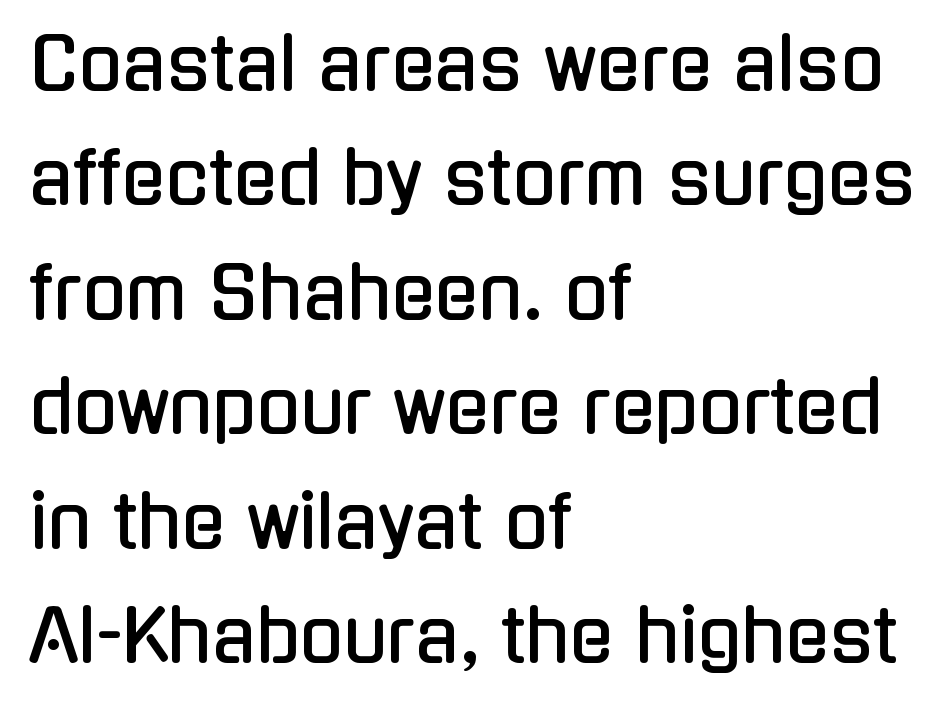
Q: Is the text italic (slanted)? A: No, it is upright.
Q: Is the typeface a serif or a sans-serif typeface? A: Sans-serif.
Q: Is the text underlined? A: No.
Q: How is the paragraph aligned? A: Left-aligned.
Q: Is the spacing between letters normal or unusually wide? A: Normal.
Q: Is the spacing between lines tight, normal or loose? A: Normal.
Q: Width (condensed, normal, or wide)? A: Condensed.
Q: Stroke contrast? A: Low.
Q: x-height? A: Medium.
Q: Monospaced? A: No.
